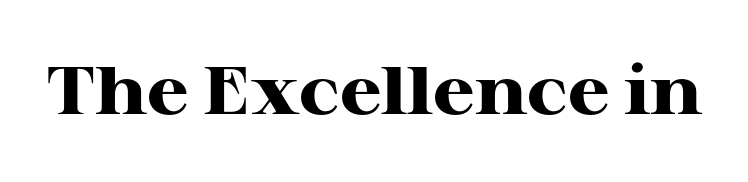
{"serif": "yes", "italic": "no", "bold": "yes", "weight": "heavy", "width": "wide", "stroke_contrast": "high", "x_height": "medium", "monospaced": "no", "underline": "no", "letter_spacing": "normal", "letter_spacing_em": 0.0, "glyph_px": 67}
